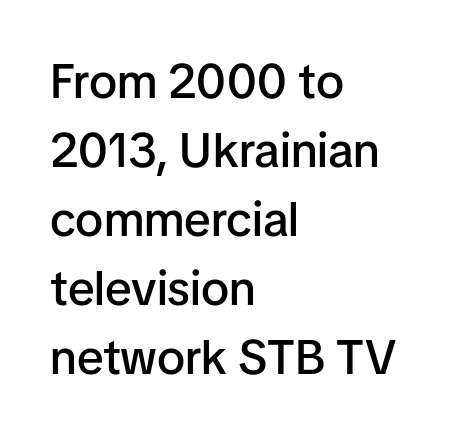
The image shows 48 px semibold sans-serif type, upright; set left-aligned, normal line spacing (1.44x), normal letter spacing, not underlined; low stroke contrast and a medium x-height.
